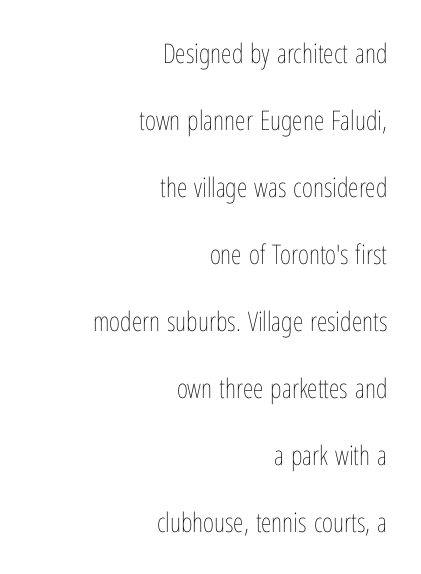
Q: Is the text bold? A: No.
Q: Is the text italic (slanted)? A: No, it is upright.
Q: Is the text underlined? A: No.
Q: How is the paragraph aligned? A: Right-aligned.
Q: Is the spacing between letters normal or unusually wide? A: Normal.
Q: Is the spacing between lines tight, normal or loose? A: Loose.
